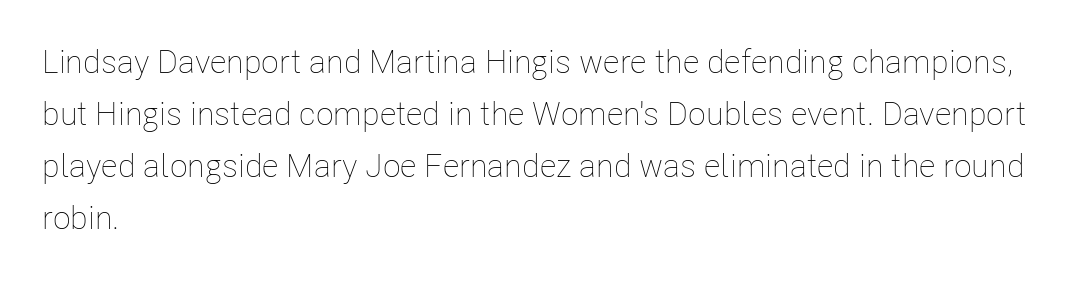
The image shows 33 px thin, condensed type, upright; set left-aligned, normal line spacing (1.58x), normal letter spacing, not underlined; low stroke contrast and a medium x-height.
